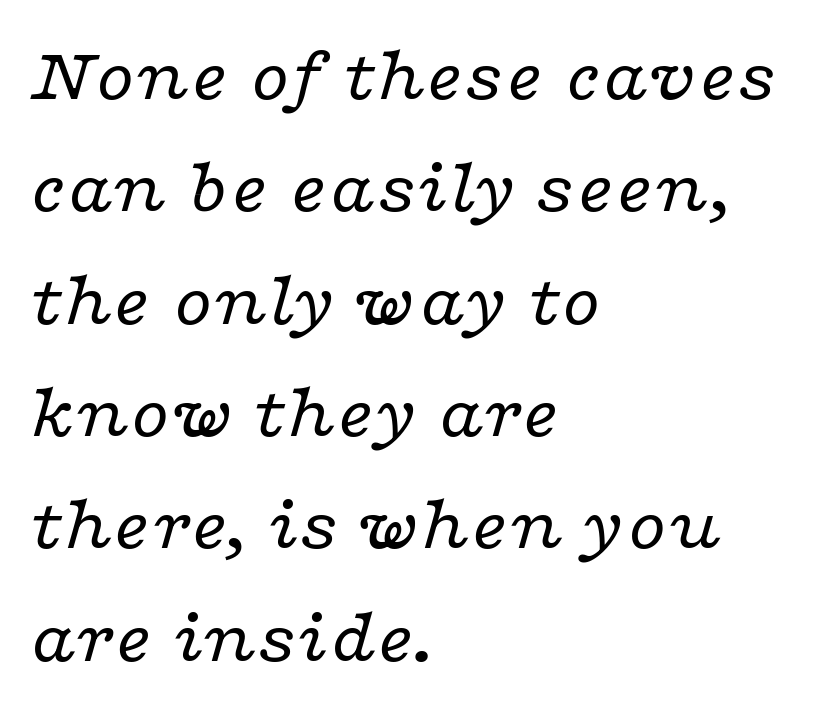
Q: Is the text bold? A: No.
Q: Is the text italic (slanted)? A: Yes, it leans right by about 16 degrees.
Q: Is the typeface a serif or a sans-serif typeface? A: Serif.
Q: Is the text underlined? A: No.
Q: How is the paragraph aligned? A: Left-aligned.
Q: Is the spacing between letters normal or unusually wide? A: Normal.
Q: Is the spacing between lines tight, normal or loose? A: Normal.
Q: Width (condensed, normal, or wide)? A: Wide.
Q: Stroke contrast? A: Low.
Q: x-height? A: Medium.
Q: Monospaced? A: No.
